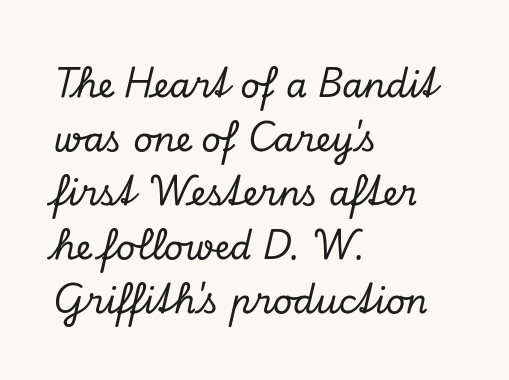
Horizontal bands of white between lines are of average thickness. Yep, those are serifs on the letters. Each letter keeps its own natural width here, so spacing adapts to shape. Observe the ordinary spacing: letters are neighbours, not strangers.
